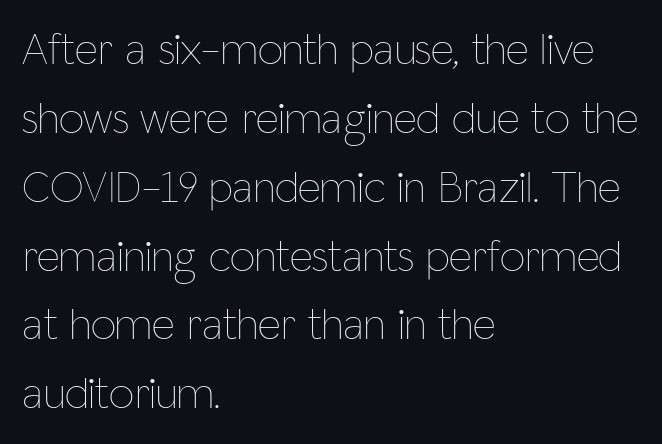
The image shows 45 px thin, condensed type, upright; set left-aligned, normal line spacing (1.53x), normal letter spacing, not underlined; low stroke contrast and a medium x-height.
